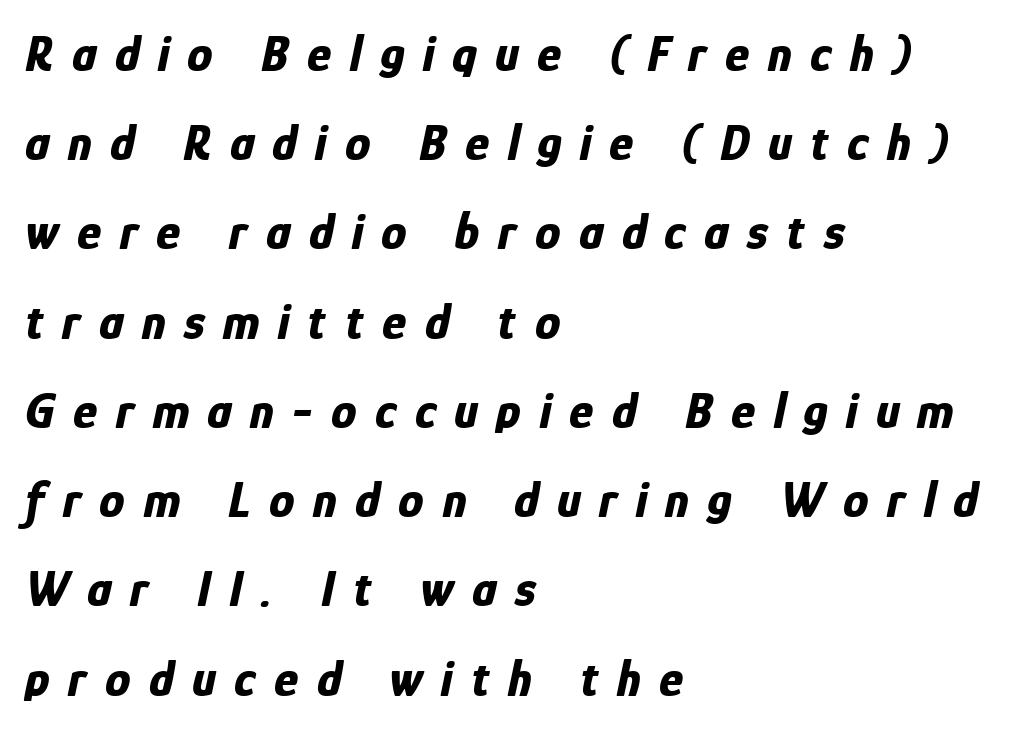
The line texture is sparse and dotted thanks to wide tracking. Nobody drew a line under any word here. Casual observation: everything's shoved over to the left. Pretty heavy lettering here — definitely bold.
